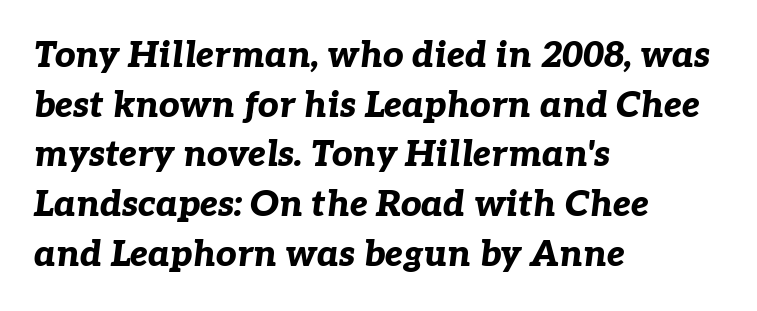
Q: Is the text bold? A: Yes.
Q: Is the text italic (slanted)? A: Yes, it leans right by about 7 degrees.
Q: Is the text underlined? A: No.
Q: How is the paragraph aligned? A: Left-aligned.
Q: Is the spacing between letters normal or unusually wide? A: Normal.
Q: Is the spacing between lines tight, normal or loose? A: Normal.
Q: Width (condensed, normal, or wide)? A: Normal.
Q: Stroke contrast? A: Low.
Q: x-height? A: Medium.
Q: Monospaced? A: No.
